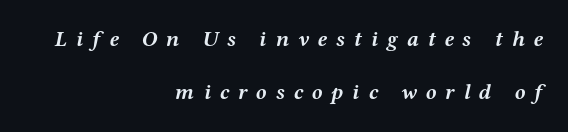
The ragged edge is on the left, which tells us the setting is flush right. Rule under the text: the space is simply empty. Regarding leading, the lines here are spaced well apart. Characters are canted at an angle relative to the baseline's perpendicular. Set as a true bold cut, around the 700 mark.
